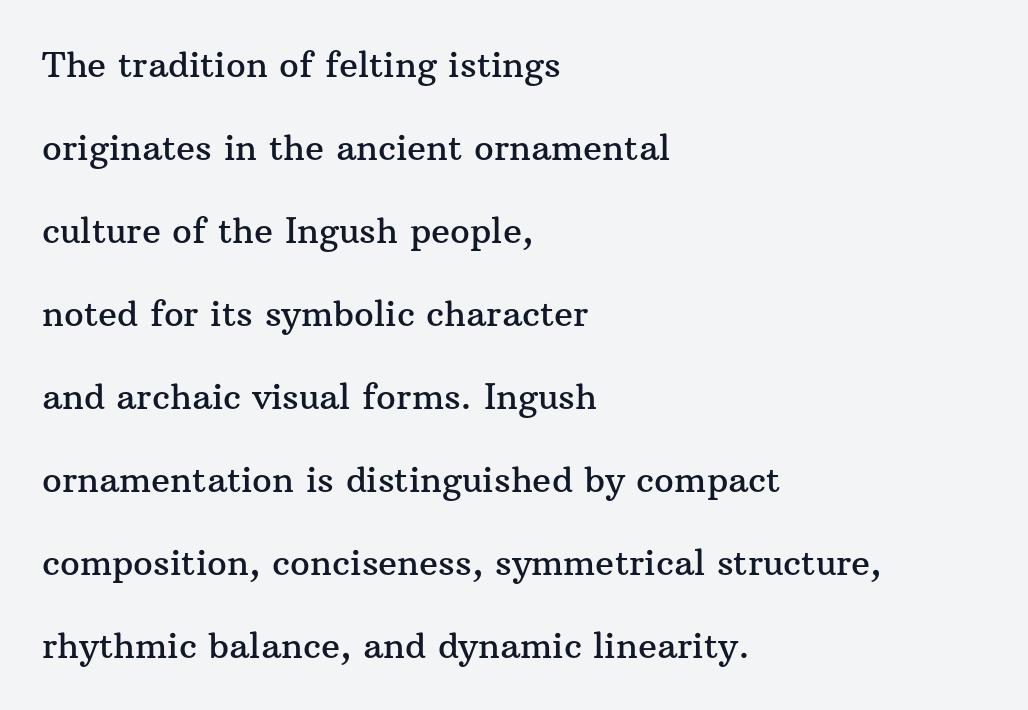
Is this a fixed-width face? No — the glyphs have proportional, varying widths. Is there any slant? The stems are plumb. Which margin do the lines hug? The left one — the right edge is uneven. Widely set lines give the paragraph a tall, airy silhouette. Letterform terminals end in serifs throughout the passage. The space beneath each line is pristine and unruled.
